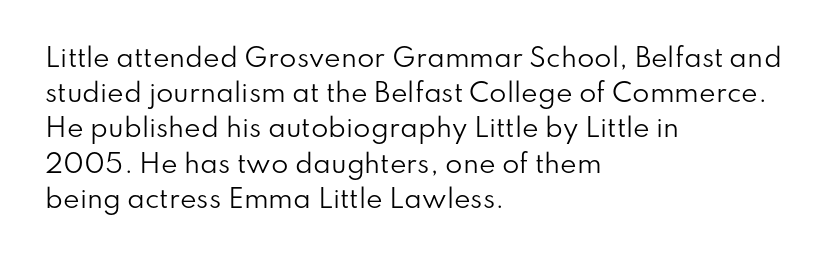
Weight: not bold — regular or lighter. Summary of vertical rhythm: regular, with standard interline spacing. Italic? Not at all — the glyphs are vertical. Words appear dense and cohesive because spacing is normal. Glance below the letters and you will spot only blank space.
